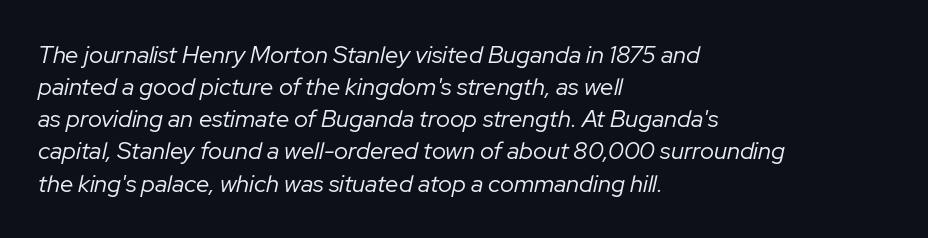
The image shows 24 px text type, italic (leaning right); set left-aligned, normal line spacing (1.34x), normal letter spacing, not underlined.
